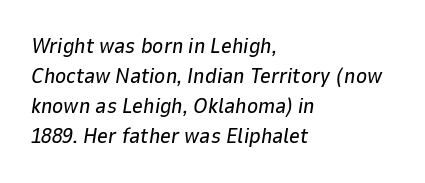
{"italic": "yes", "lean": "right", "slant_degrees": 9, "underline": "no", "align": "left", "line_spacing": "normal", "line_spacing_ratio": 1.43, "letter_spacing": "normal", "letter_spacing_em": 0.0, "glyph_px": 21}
